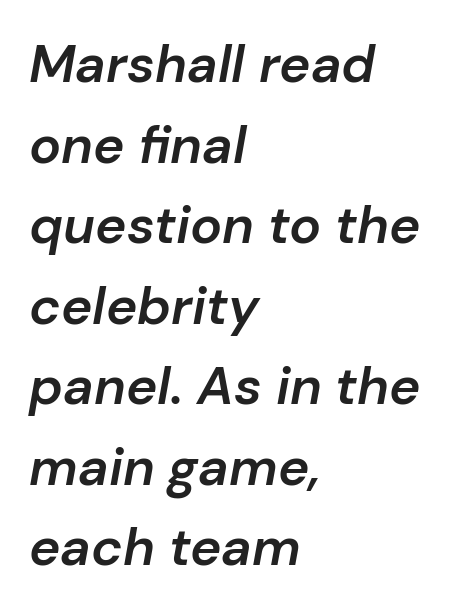
Q: Is the text bold? A: Semi-bold.
Q: Is the text italic (slanted)? A: Yes, it leans right by about 10 degrees.
Q: Is the text underlined? A: No.
Q: How is the paragraph aligned? A: Left-aligned.
Q: Is the spacing between letters normal or unusually wide? A: Normal.
Q: Is the spacing between lines tight, normal or loose? A: Normal.
Q: Width (condensed, normal, or wide)? A: Normal.
Q: Stroke contrast? A: Low.
Q: x-height? A: Medium.
Q: Monospaced? A: No.
